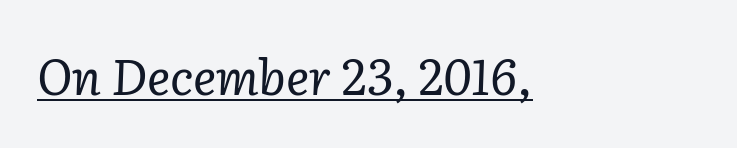
The face used here appears with an underline applied. The rendering uses natural spacing where letterforms have individual widths. This is oblique type, the kind used for emphasis or titles. The gaps between neighbouring characters are ordinary and unremarkable. The typeface chosen for these lines features serifs. The passage shown is not bold in any degree.
